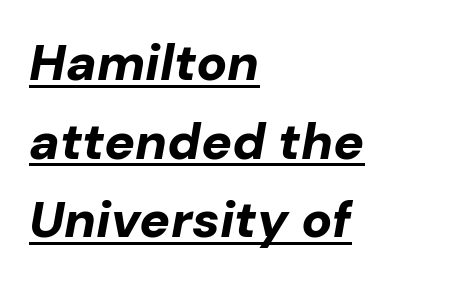
{"italic": "yes", "lean": "right", "slant_degrees": 10, "bold": "yes", "weight": "bold", "width": "normal", "stroke_contrast": "low", "x_height": "medium", "monospaced": "no", "underline": "yes", "align": "left", "line_spacing": "normal", "line_spacing_ratio": 1.54, "letter_spacing": "normal", "letter_spacing_em": 0.0, "glyph_px": 51}
